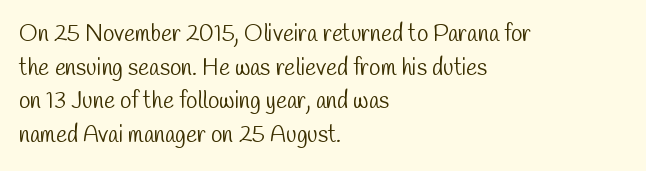
{"bold": "no", "underline": "no", "align": "left", "line_spacing": "normal", "line_spacing_ratio": 1.46, "letter_spacing": "normal", "letter_spacing_em": 0.0, "glyph_px": 23}
